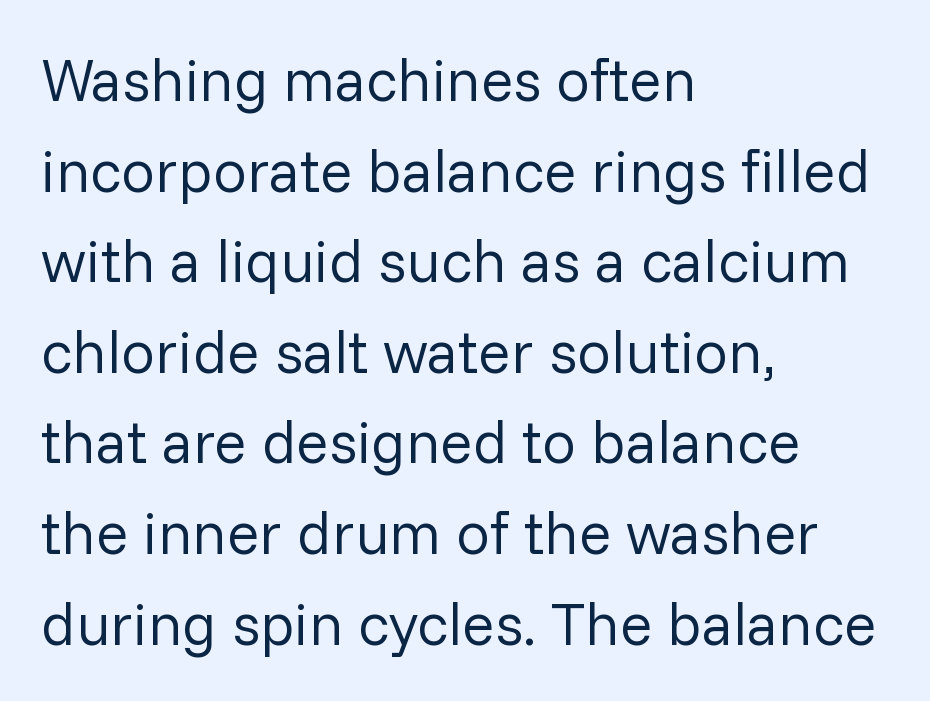
{"serif": "no", "italic": "no", "bold": "no", "weight": "regular", "width": "normal", "stroke_contrast": "low", "x_height": "medium", "monospaced": "no", "underline": "no", "align": "left", "line_spacing": "normal", "line_spacing_ratio": 1.51, "letter_spacing": "normal", "letter_spacing_em": 0.0, "glyph_px": 60}
